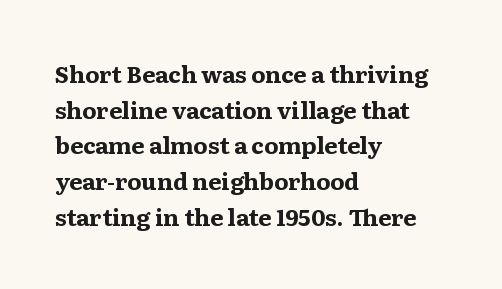
Is the block centered? No — it sits flush against the left margin. A full-strength bold gives these letters their thick strokes. The zone under the glyphs is completely vacant. This sample uses an upright cut, with every glyph sitting square on the baseline. The passage shown has conventional tracking throughout. The line-height multiplier appears to be the usual default.
